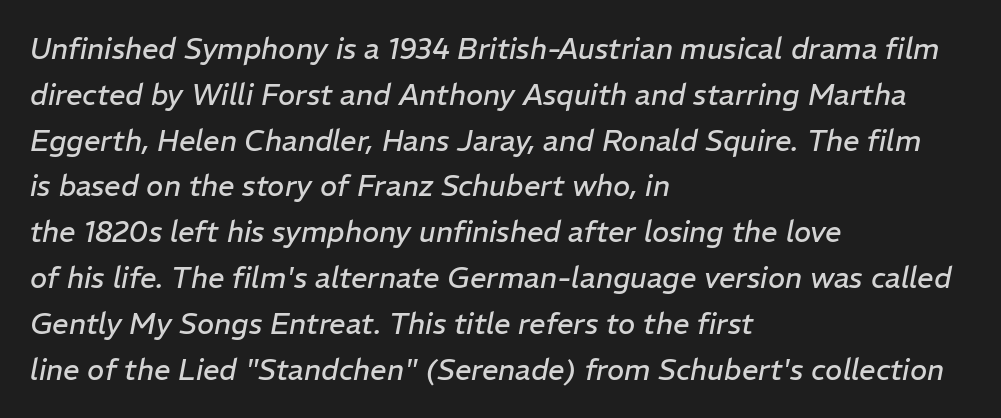
The ragged edge is on the right, which tells us the setting is flush left. The glyphs look as if they've been sheared to an angle. The letters advance in unequal steps, a hallmark of proportional type. The passage shown is not bold in any degree.
